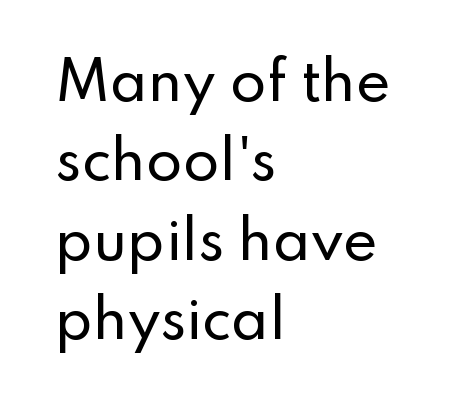
The image shows 53 px sans-serif type, upright; set left-aligned, normal line spacing (1.5x), normal letter spacing, not underlined; low stroke contrast and a small x-height.
